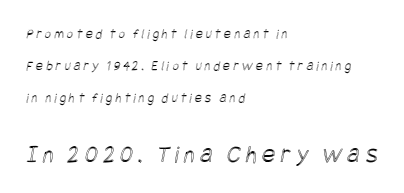
The image shows 25 px text type; set left-aligned, loose line spacing (2.28x), unusually wide letter spacing (+0.21 em), not underlined; the second (bottom) block is 1.79x larger.
